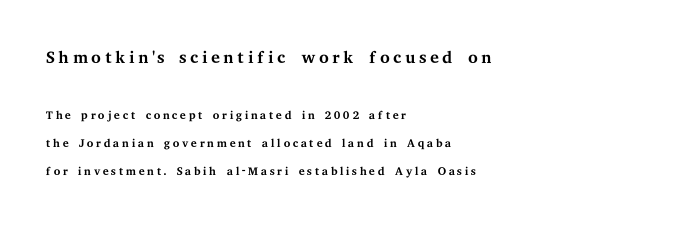
The image shows 25 px text type, upright; set left-aligned, normal line spacing (1.64x), not underlined; the first (top) block is 1.47x larger.
